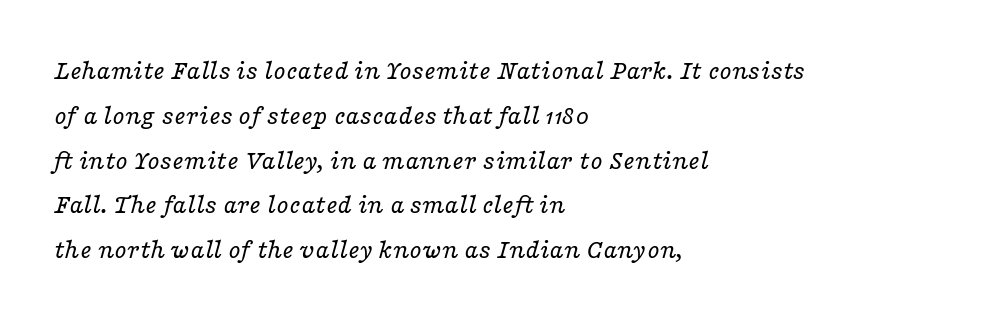
The image shows 28 px regular-weight, wide serif type, italic (leaning right); set left-aligned, normal line spacing (1.6x), normal letter spacing, not underlined; low stroke contrast and a medium x-height.
